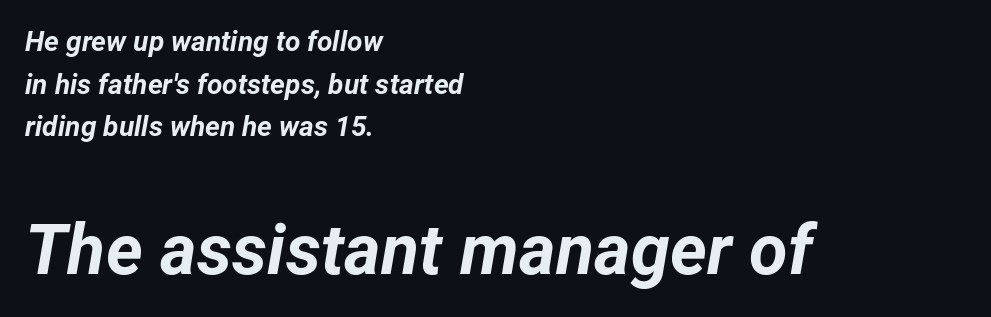
Q: Is the text bold? A: Yes.
Q: Is the text italic (slanted)? A: Yes, it leans right by about 12 degrees.
Q: Is the text underlined? A: No.
Q: How is the paragraph aligned? A: Left-aligned.
Q: Is the spacing between letters normal or unusually wide? A: Normal.
Q: Is the spacing between lines tight, normal or loose? A: Normal.
Q: Which block of text is set in a larger size, the first (top) or the second (bottom)? A: The second (bottom) one.
Q: Width (condensed, normal, or wide)? A: Normal.
Q: Stroke contrast? A: Low.
Q: x-height? A: Medium.
Q: Monospaced? A: No.
